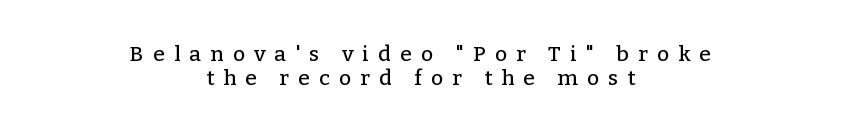
{"italic": "no", "underline": "no", "align": "center", "line_spacing": "tight", "line_spacing_ratio": 1.15, "letter_spacing": "wide", "letter_spacing_em": 0.44, "glyph_px": 21}
